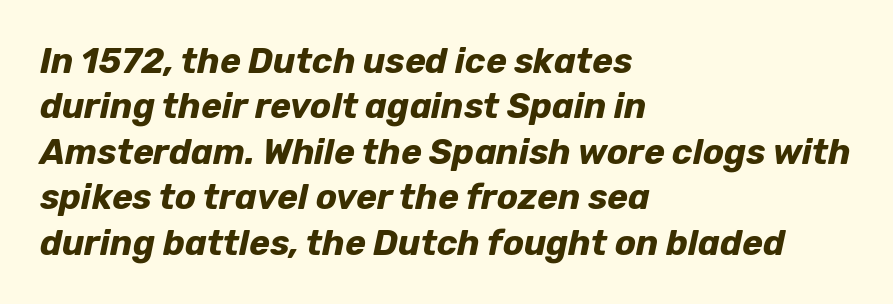
Q: Is the text bold? A: Yes.
Q: Is the text italic (slanted)? A: Yes, it leans right by about 12 degrees.
Q: Is the text underlined? A: No.
Q: How is the paragraph aligned? A: Left-aligned.
Q: Is the spacing between letters normal or unusually wide? A: Normal.
Q: Is the spacing between lines tight, normal or loose? A: Normal.
Q: Width (condensed, normal, or wide)? A: Normal.
Q: Stroke contrast? A: Low.
Q: x-height? A: Medium.
Q: Monospaced? A: No.
